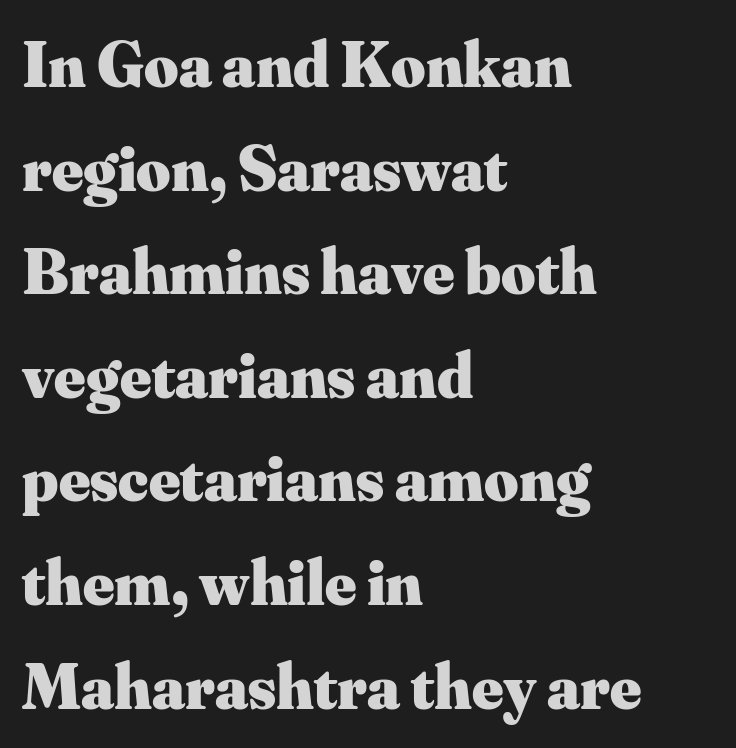
Q: Is the text bold? A: Yes.
Q: Is the text italic (slanted)? A: No, it is upright.
Q: Is the typeface a serif or a sans-serif typeface? A: Serif.
Q: Is the text underlined? A: No.
Q: How is the paragraph aligned? A: Left-aligned.
Q: Is the spacing between letters normal or unusually wide? A: Normal.
Q: Is the spacing between lines tight, normal or loose? A: Normal.
Q: Width (condensed, normal, or wide)? A: Normal.
Q: Stroke contrast? A: Medium.
Q: x-height? A: Small.
Q: Monospaced? A: No.
